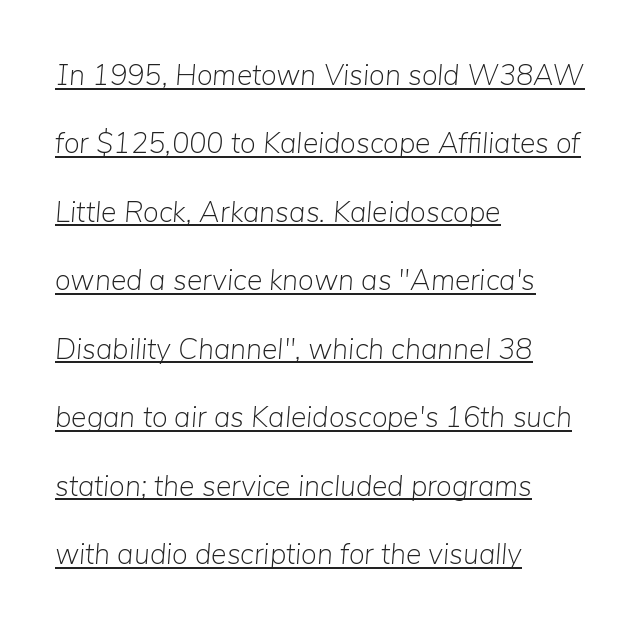
{"italic": "yes", "lean": "right", "slant_degrees": 5, "bold": "no", "weight": "light", "width": "normal", "stroke_contrast": "low", "x_height": "medium", "monospaced": "no", "underline": "yes", "align": "left", "line_spacing": "loose", "line_spacing_ratio": 2.36, "letter_spacing": "normal", "letter_spacing_em": 0.0, "glyph_px": 29}
